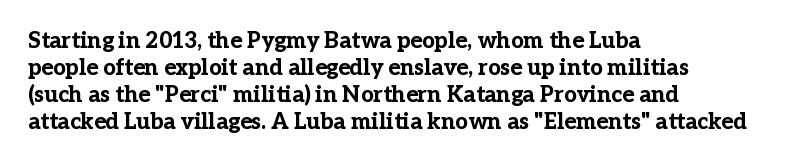
The image shows 22 px bold type, upright; set left-aligned, line spacing 1.22x, normal letter spacing, not underlined.
